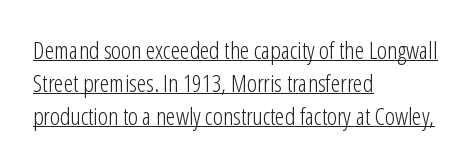
{"italic": "no", "bold": "no", "underline": "yes", "align": "left", "line_spacing": "normal", "line_spacing_ratio": 1.37, "letter_spacing": "normal", "letter_spacing_em": 0.0, "glyph_px": 24}
